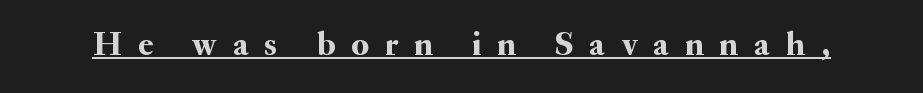
The image shows 34 px serif type, upright; set unusually wide letter spacing (+0.48 em), underlined; medium stroke contrast and a small x-height.
